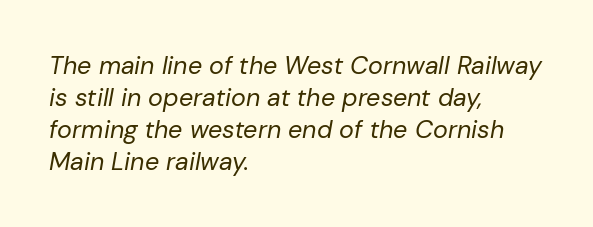
The image shows 25 px text type, italic (leaning right); set left-aligned, normal line spacing (1.28x), normal letter spacing, not underlined.
